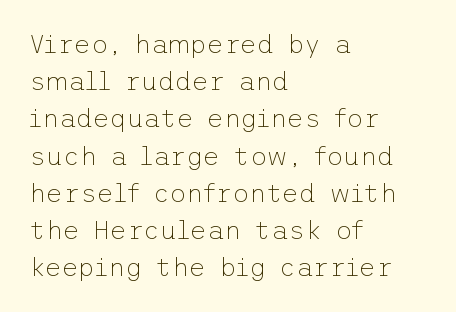
The rendering anchors every line to the left-hand side. A clean baseline with only descenders dipping below it. No chunkiness to these letters — they're not bold. Leading matches the norm, producing a regular column. Ascenders rise straight up at ninety degrees. Nobody touched the tracking dial on this one.
